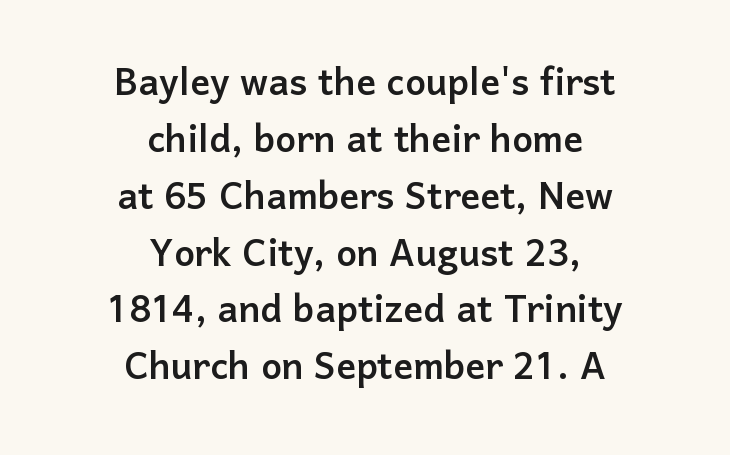
{"serif": "no", "italic": "no", "width": "normal", "stroke_contrast": "low", "x_height": "medium", "monospaced": "no", "underline": "no", "align": "center", "line_spacing_ratio": 1.16, "letter_spacing": "normal", "letter_spacing_em": 0.0, "glyph_px": 49}
